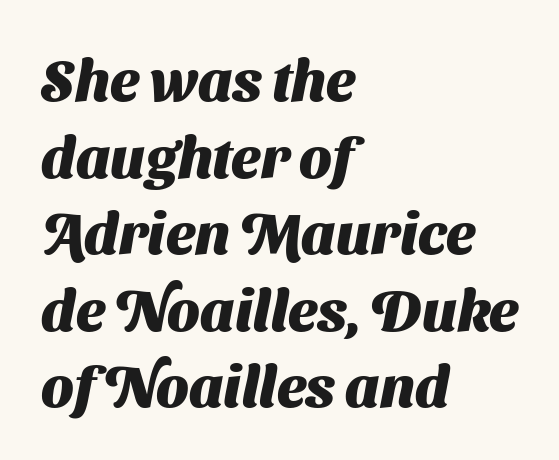
Q: Is the text bold? A: Yes.
Q: Is the typeface a serif or a sans-serif typeface? A: Sans-serif.
Q: Is the text underlined? A: No.
Q: How is the paragraph aligned? A: Left-aligned.
Q: Is the spacing between letters normal or unusually wide? A: Normal.
Q: Is the spacing between lines tight, normal or loose? A: Normal.
Q: Width (condensed, normal, or wide)? A: Normal.
Q: Stroke contrast? A: Medium.
Q: x-height? A: Medium.
Q: Monospaced? A: No.
